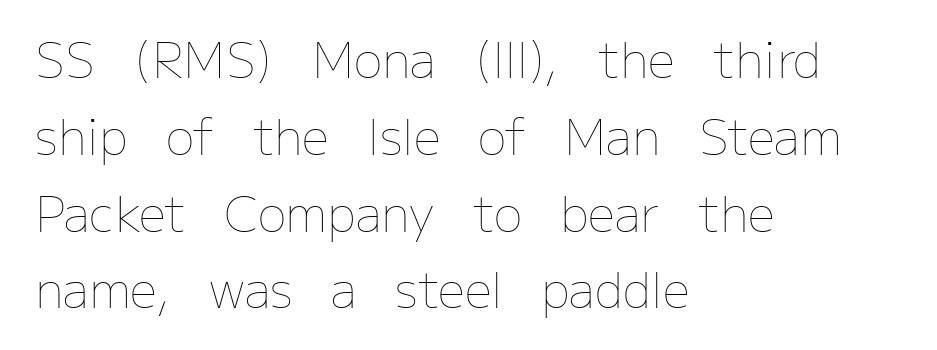
Q: Is the text bold? A: No.
Q: Is the text italic (slanted)? A: No, it is upright.
Q: Is the text underlined? A: No.
Q: How is the paragraph aligned? A: Left-aligned.
Q: Is the spacing between letters normal or unusually wide? A: Normal.
Q: Is the spacing between lines tight, normal or loose? A: Normal.
Q: Width (condensed, normal, or wide)? A: Normal.
Q: Stroke contrast? A: Low.
Q: x-height? A: Medium.
Q: Monospaced? A: No.
